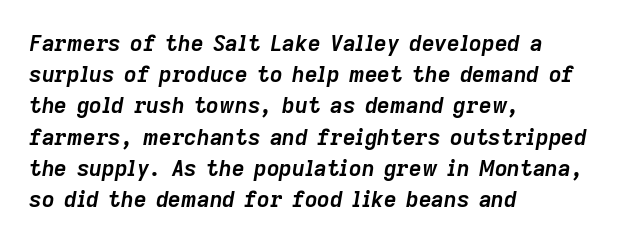
This block has exactly the height ordinary leading produces. Italic: yes, the glyphs are oblique. Heft: maximum for text — a bold. Spacing between characters is what you'd get straight out of the box. Unmarked baselines from the first word to the last. The paragraph shown leans on its left margin.
